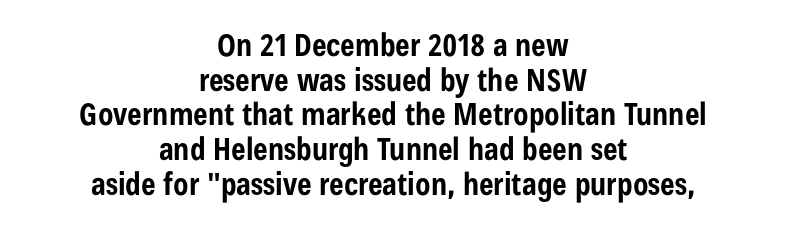
{"serif": "no", "italic": "no", "bold": "yes", "weight": "bold", "width": "condensed", "stroke_contrast": "low", "x_height": "medium", "monospaced": "no", "underline": "no", "align": "center", "line_spacing": "tight", "line_spacing_ratio": 1.12, "letter_spacing": "normal", "letter_spacing_em": 0.0, "glyph_px": 31}
